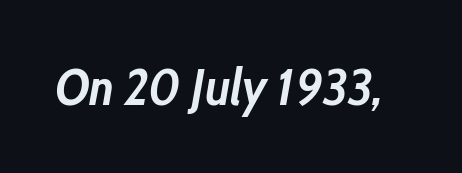
Q: Is the text bold? A: Yes.
Q: Is the text italic (slanted)? A: Yes, it leans right by about 10 degrees.
Q: Is the text underlined? A: No.
Q: Is the spacing between letters normal or unusually wide? A: Normal.
Q: Width (condensed, normal, or wide)? A: Condensed.
Q: Stroke contrast? A: Low.
Q: x-height? A: Medium.
Q: Monospaced? A: No.
